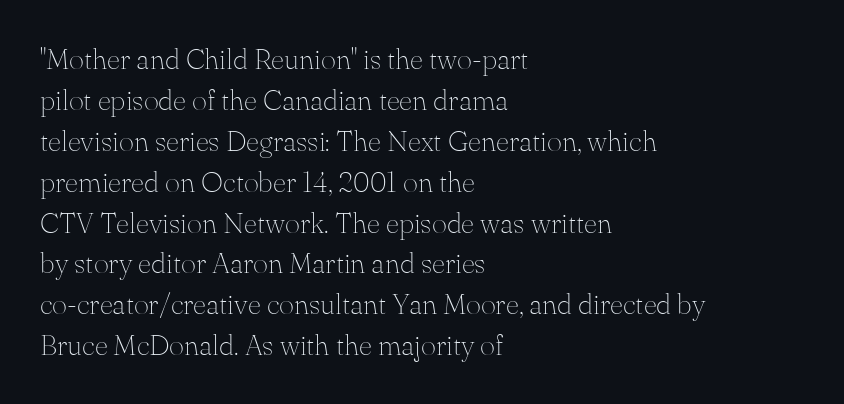
The rendering shows small feet on the letterforms — a serif design. The lettering holds an erect, upright posture throughout. Honestly, the row spacing looks completely unremarkable. Proportional: the letters do not fall into vertical columns. The passage shown is not underscored anywhere.
